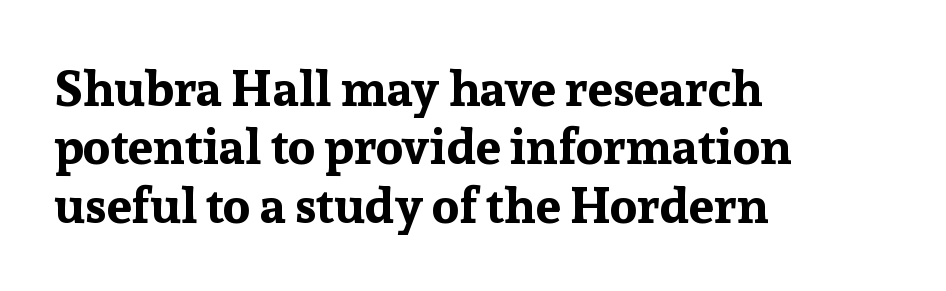
{"serif": "yes", "italic": "no", "bold": "yes", "weight": "bold", "width": "normal", "stroke_contrast": "low", "x_height": "medium", "monospaced": "no", "underline": "no", "align": "left", "line_spacing_ratio": 1.17, "letter_spacing": "normal", "letter_spacing_em": 0.0, "glyph_px": 50}
